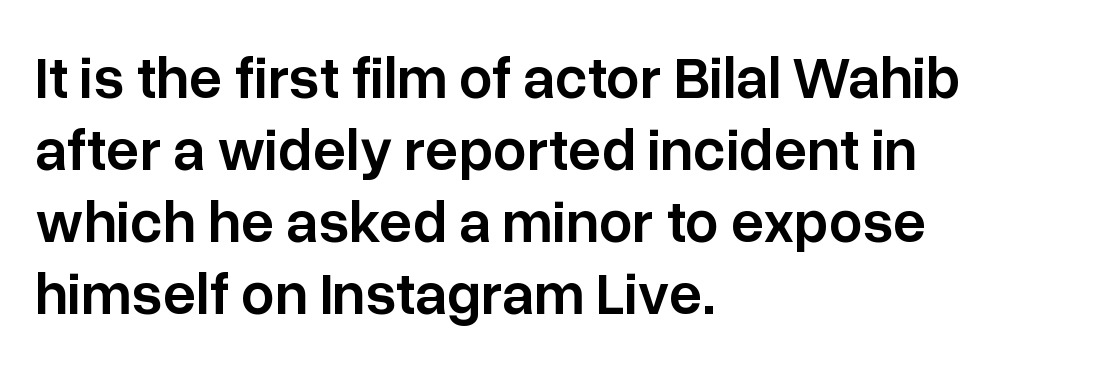
No extra tracking has been applied to these lines. Casual observation: everything's shoved over to the left. Type style note: lacks serifs. As a designer I'd log this as weight 600, semibold. These lines are rendered in a variable-pitch font. The font's upright variant was chosen for this text.
